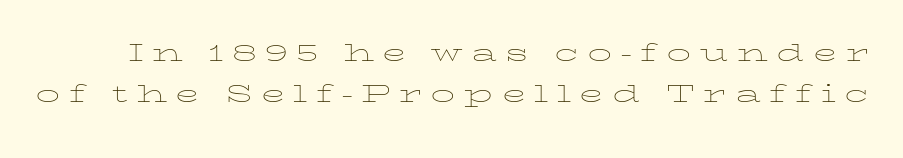
Q: Is the text bold? A: No.
Q: Is the text italic (slanted)? A: No, it is upright.
Q: Is the text underlined? A: No.
Q: Is the spacing between letters normal or unusually wide? A: Unusually wide.
Q: Is the spacing between lines tight, normal or loose? A: Normal.
Q: Width (condensed, normal, or wide)? A: Wide.
Q: Stroke contrast? A: Low.
Q: x-height? A: Medium.
Q: Monospaced? A: No.
